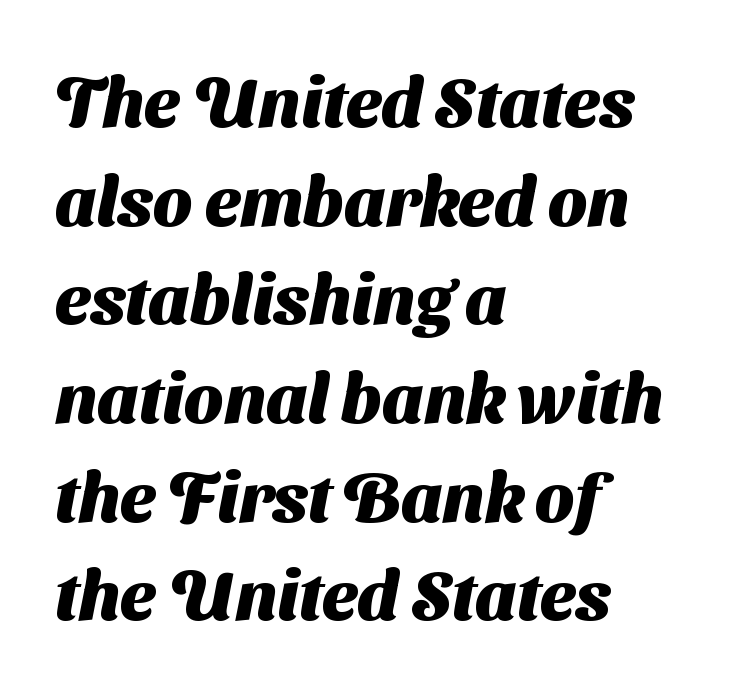
The image shows 70 px heavy sans-serif type; set left-aligned, normal line spacing (1.41x), normal letter spacing, not underlined; medium stroke contrast and a medium x-height.
